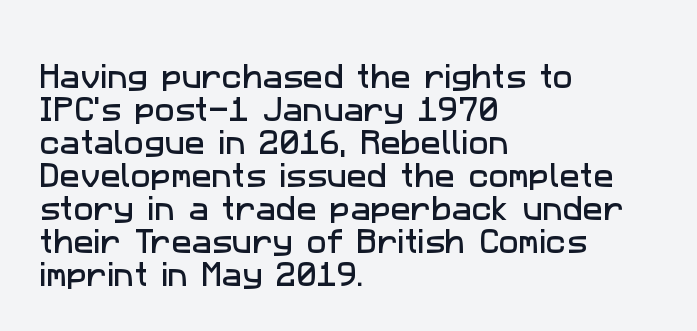
{"underline": "no", "align": "left", "line_spacing_ratio": 1.22, "letter_spacing": "normal", "letter_spacing_em": 0.0, "glyph_px": 27}
